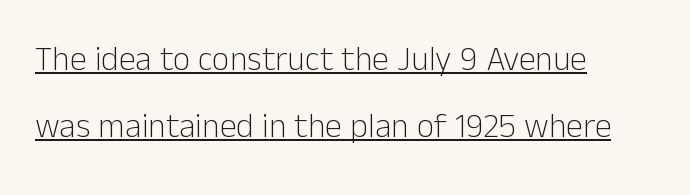
Q: Is the text bold? A: No.
Q: Is the text italic (slanted)? A: No, it is upright.
Q: Is the typeface a serif or a sans-serif typeface? A: Sans-serif.
Q: Is the text underlined? A: Yes.
Q: How is the paragraph aligned? A: Left-aligned.
Q: Is the spacing between letters normal or unusually wide? A: Normal.
Q: Is the spacing between lines tight, normal or loose? A: Loose.
Q: Width (condensed, normal, or wide)? A: Normal.
Q: Stroke contrast? A: Low.
Q: x-height? A: Medium.
Q: Monospaced? A: No.
